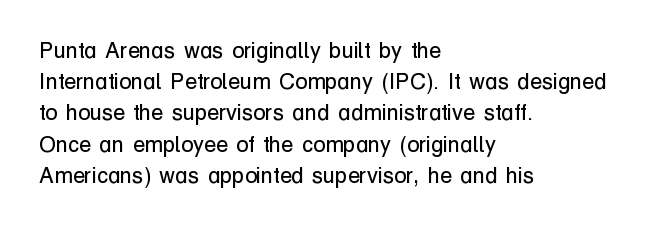
Every row of glyphs begins at an identical x-position on the left. The typesetting does not lean heavy: it is not bold. One glance says typical: line gaps are just what's usual. Underlining? Definitely not there.
